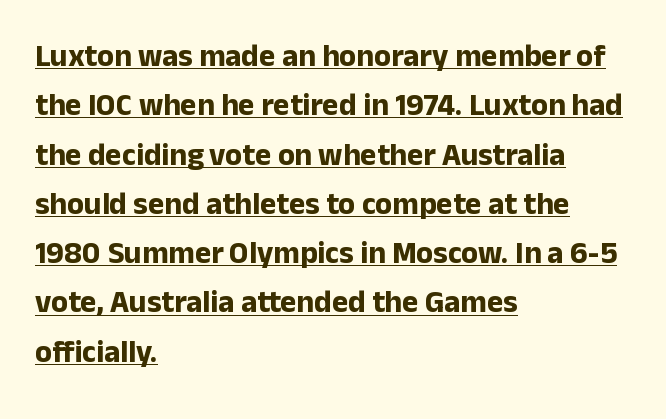
The image shows 31 px bold sans-serif type, upright; set left-aligned, normal line spacing (1.59x), normal letter spacing, underlined; low stroke contrast and a medium x-height.
